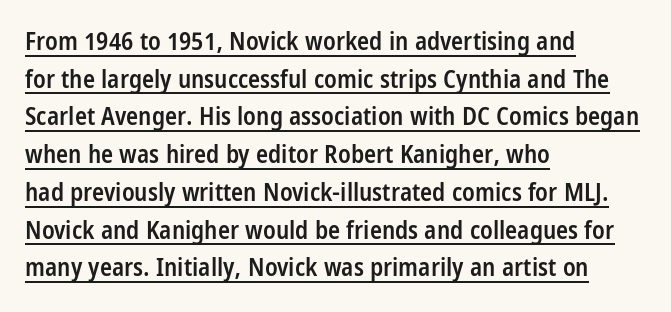
The font's upright variant was chosen for this text. A student would call this left alignment; a typographer would say flush left, rag right. Weight check: semibold — heavier than regular, not quite bold. Compared with typical body copy, the letter spacing here is the same. Horizontal bands of white between lines are of average thickness. Somebody hit Ctrl+U on this one — the words are underlined.
